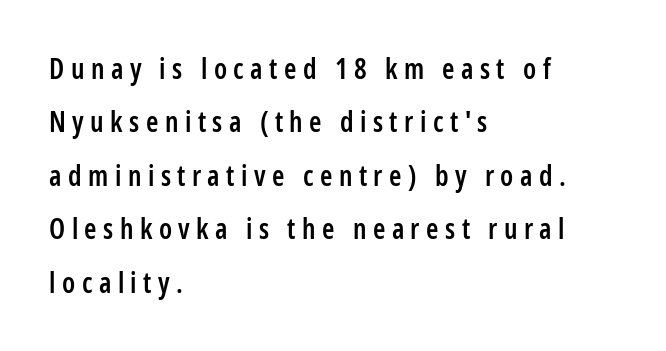
These lines stand farther apart than default settings would place them. Unmarked baselines from the first word to the last. Glyph-to-glyph distance is far greater than everyday printed text. The letters carry no serifs — their stems end cleanly without finishing strokes. Looks like regular typesetting: each glyph gets only the width it needs.
